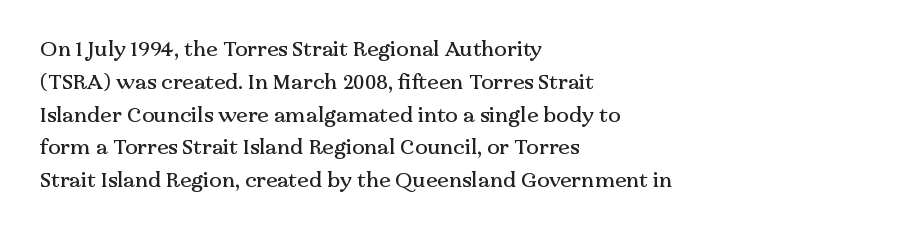
Whoever set this chose a conventional vertical rhythm. Quick note: not italic, upright. Only glyphs here, with clear space below each row. The horizontal fit of the characters is conventional and even. Notice how the passage keeps a crisp vertical edge on the left only.
